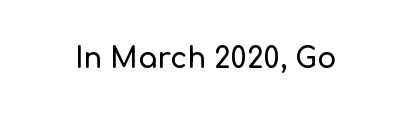
{"serif": "no", "italic": "no", "width": "normal", "stroke_contrast": "low", "x_height": "medium", "monospaced": "no", "underline": "no", "letter_spacing": "normal", "letter_spacing_em": 0.0, "glyph_px": 28}
